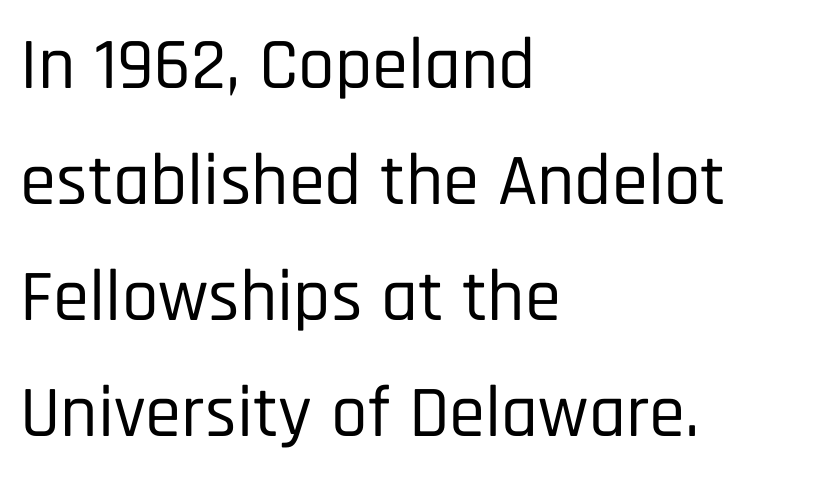
Q: Is the text italic (slanted)? A: No, it is upright.
Q: Is the typeface a serif or a sans-serif typeface? A: Sans-serif.
Q: Is the text underlined? A: No.
Q: How is the paragraph aligned? A: Left-aligned.
Q: Is the spacing between letters normal or unusually wide? A: Normal.
Q: Is the spacing between lines tight, normal or loose? A: Normal.
Q: Width (condensed, normal, or wide)? A: Condensed.
Q: Stroke contrast? A: Low.
Q: x-height? A: Large.
Q: Monospaced? A: No.
